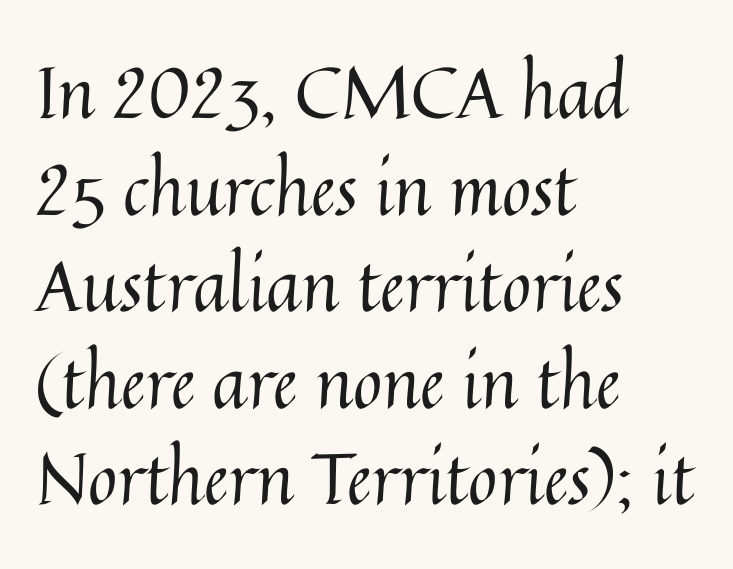
{"bold": "no", "weight": "regular", "width": "normal", "stroke_contrast": "medium", "x_height": "medium", "monospaced": "no", "underline": "no", "align": "left", "line_spacing": "normal", "line_spacing_ratio": 1.36, "letter_spacing": "normal", "letter_spacing_em": 0.0, "glyph_px": 71}
